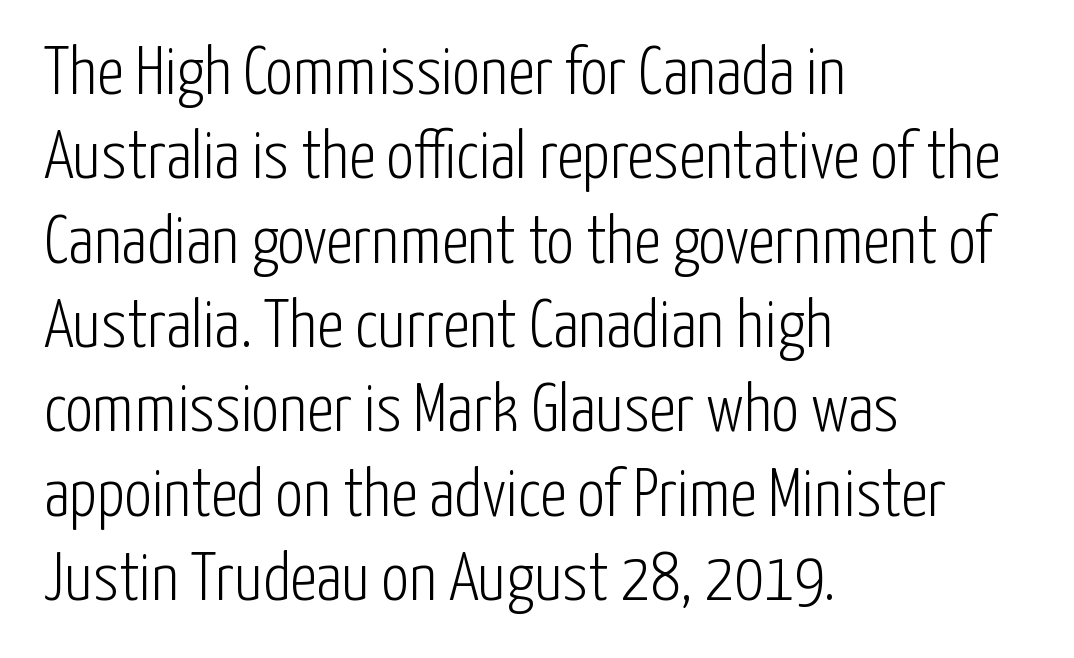
Do the letters lean? They stand straight. A typesetter would call this zero additional tracking. One-word summary of the alignment: left. Vertical stems look standard width or narrower in stroke. The rendering uses natural spacing where letterforms have individual widths. What kind of face is this? One without serifs — a sans.
